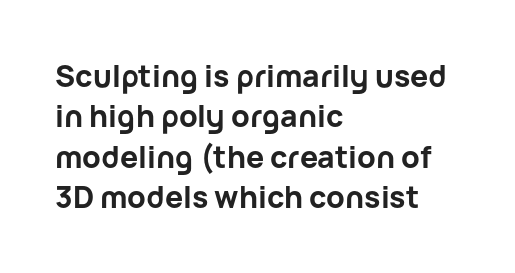
{"serif": "no", "italic": "no", "bold": "yes", "weight": "bold", "width": "normal", "stroke_contrast": "low", "x_height": "medium", "monospaced": "no", "underline": "no", "align": "left", "line_spacing": "normal", "line_spacing_ratio": 1.35, "letter_spacing": "normal", "letter_spacing_em": 0.0, "glyph_px": 30}
